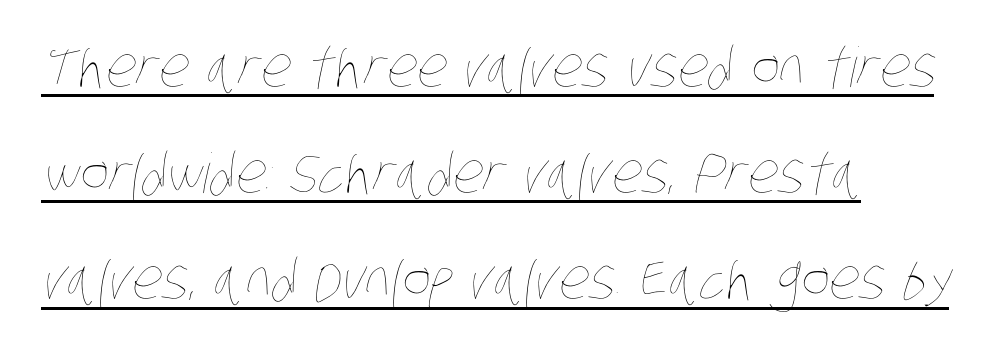
Q: Is the text bold? A: No.
Q: Is the text underlined? A: Yes.
Q: How is the paragraph aligned? A: Left-aligned.
Q: Is the spacing between letters normal or unusually wide? A: Normal.
Q: Is the spacing between lines tight, normal or loose? A: Loose.
Q: Width (condensed, normal, or wide)? A: Condensed.
Q: Stroke contrast? A: Low.
Q: x-height? A: Large.
Q: Monospaced? A: No.
